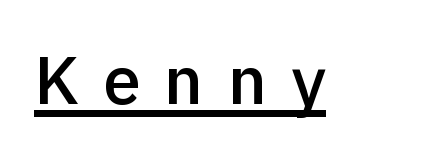
{"serif": "no", "italic": "no", "bold": "semi", "weight": "semibold", "width": "normal", "x_height": "medium", "monospaced": "no", "underline": "yes", "letter_spacing": "wide", "letter_spacing_em": 0.35, "glyph_px": 68}
